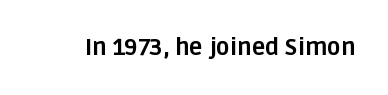
The image shows 23 px bold type, upright; set normal letter spacing, not underlined.
